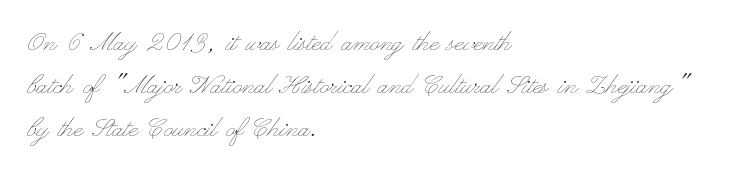
{"bold": "no", "weight": "thin", "width": "wide", "stroke_contrast": "low", "x_height": "small", "monospaced": "no", "underline": "no", "align": "left", "line_spacing": "normal", "line_spacing_ratio": 1.34, "letter_spacing": "normal", "letter_spacing_em": 0.0, "glyph_px": 32}
